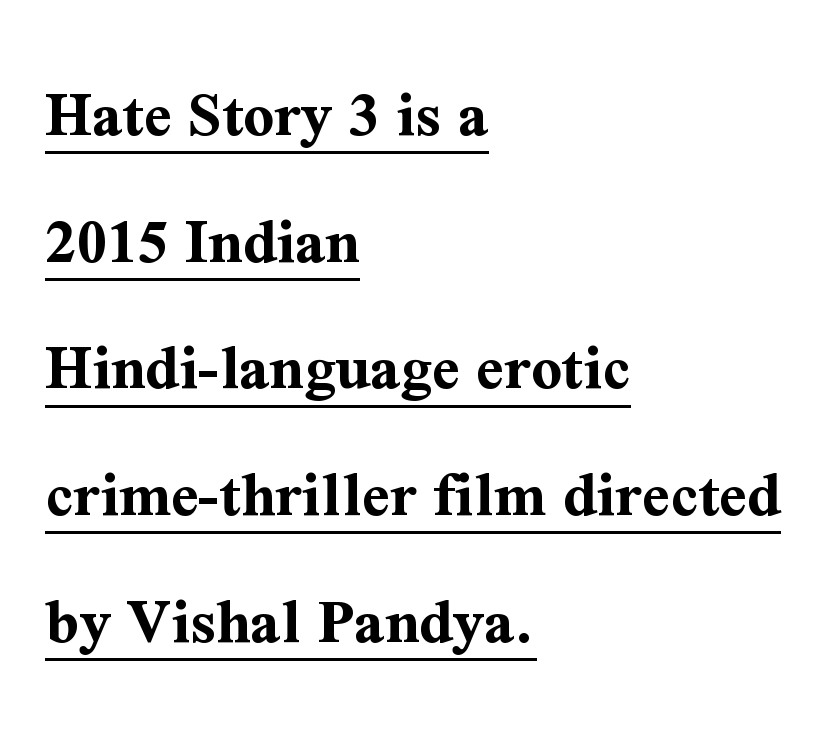
Here the glyphs are tracked normally, forming tight word shapes. The font is running at its bold setting. It's the straight-up-and-down kind of type. Descenders here cross a horizontal rule under the line. Short and long lines alike share a common starting point at left. Old-style or modern, the face here clearly has serifs.
